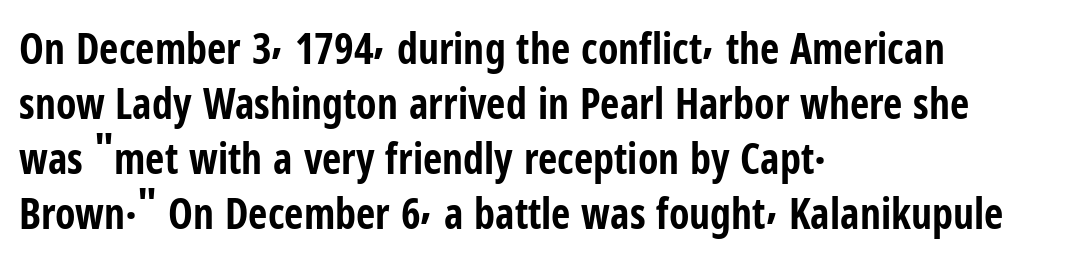
Q: Is the text bold? A: Yes.
Q: Is the text italic (slanted)? A: No, it is upright.
Q: Is the typeface a serif or a sans-serif typeface? A: Sans-serif.
Q: Is the text underlined? A: No.
Q: How is the paragraph aligned? A: Left-aligned.
Q: Is the spacing between letters normal or unusually wide? A: Normal.
Q: Is the spacing between lines tight, normal or loose? A: Normal.
Q: Width (condensed, normal, or wide)? A: Condensed.
Q: Stroke contrast? A: Low.
Q: x-height? A: Medium.
Q: Monospaced? A: No.
